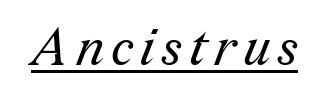
{"serif": "yes", "bold": "no", "weight": "regular", "width": "normal", "stroke_contrast": "medium", "x_height": "medium", "monospaced": "no", "underline": "yes", "glyph_px": 51}
